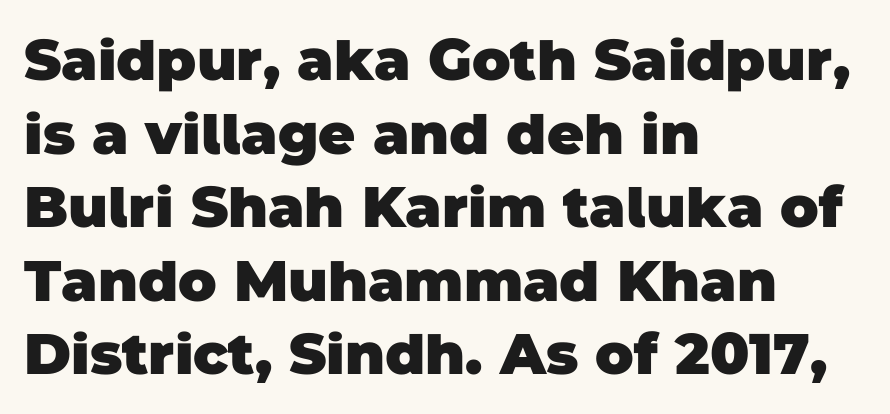
{"serif": "no", "bold": "yes", "weight": "heavy", "width": "normal", "stroke_contrast": "low", "x_height": "large", "monospaced": "no", "underline": "no", "align": "left", "line_spacing": "normal", "line_spacing_ratio": 1.29, "letter_spacing": "normal", "letter_spacing_em": 0.0, "glyph_px": 57}
